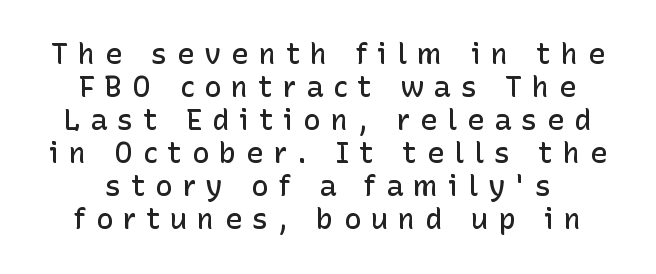
Q: Is the text bold? A: Semi-bold.
Q: Is the text italic (slanted)? A: No, it is upright.
Q: Is the typeface a serif or a sans-serif typeface? A: Sans-serif.
Q: Is the text underlined? A: No.
Q: Is the spacing between letters normal or unusually wide? A: Unusually wide.
Q: Is the spacing between lines tight, normal or loose? A: Tight.
Q: Width (condensed, normal, or wide)? A: Normal.
Q: Stroke contrast? A: Low.
Q: x-height? A: Medium.
Q: Monospaced? A: No.
